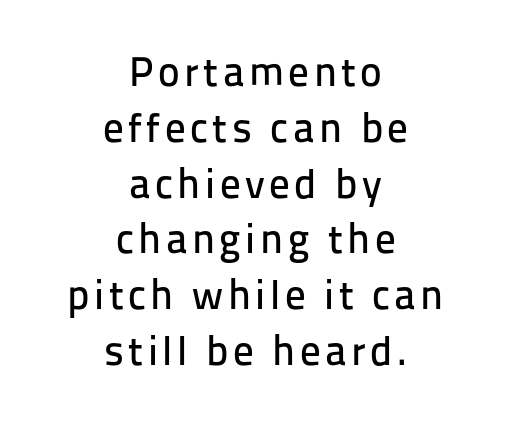
{"serif": "no", "italic": "no", "width": "normal", "stroke_contrast": "low", "x_height": "medium", "monospaced": "no", "underline": "no", "align": "center", "line_spacing": "normal", "line_spacing_ratio": 1.36, "glyph_px": 41}
